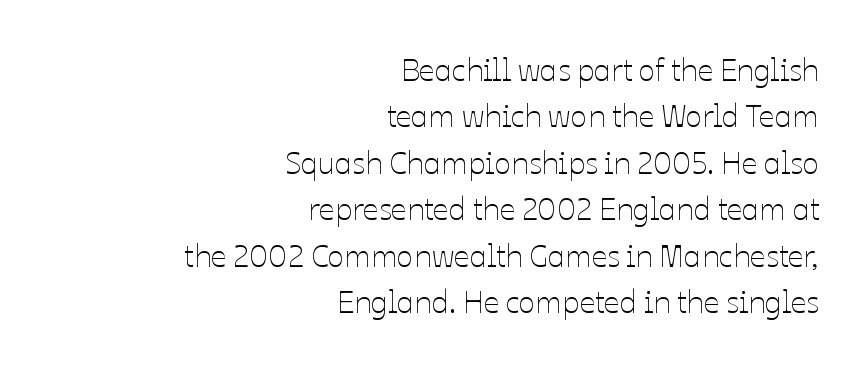
The image shows 31 px thin type, upright; set right-aligned, normal line spacing (1.5x), normal letter spacing, not underlined; low stroke contrast and a medium x-height.
